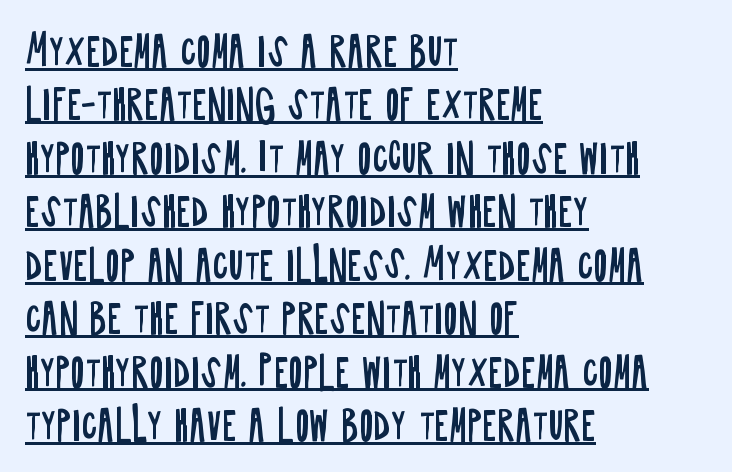
The image shows 39 px regular-weight, condensed sans-serif type, upright; set left-aligned, normal line spacing (1.37x), normal letter spacing, underlined; low stroke contrast and a large x-height.
